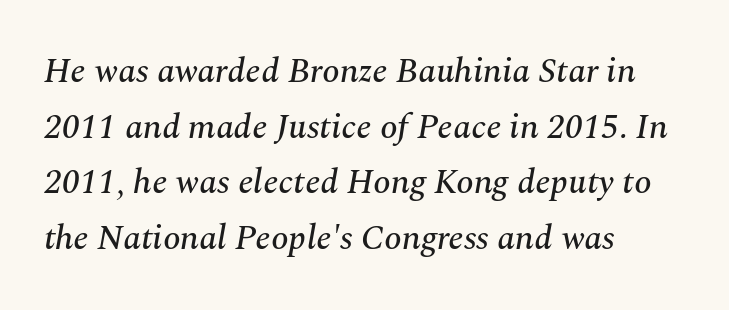
The image shows 35 px serif type, italic (leaning right); set left-aligned, normal line spacing (1.59x), normal letter spacing, not underlined; medium stroke contrast and a medium x-height.
